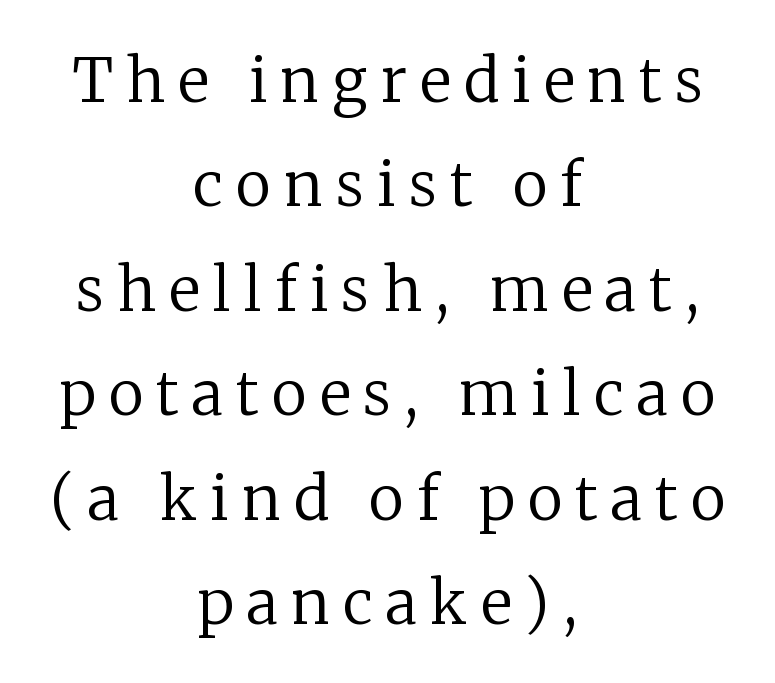
Anything drawn beneath the words? Only blank space. This sample uses expanded letter spacing, leaving extra air between glyphs. Examine the stroke ends and you'll spot serifs. Think standard paragraph weight, or any step lighter than that. Notice how the stems are strictly vertical — no italics here. Each letter keeps its own natural width here, so spacing adapts to shape.
